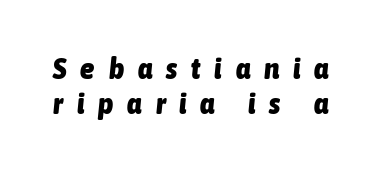
Slant detected: the letters are inclined. These lines have a slow, spaced-out rhythm from letter to letter. Only glyphs here, with clear space below each row. Typographic density is high because the face is bold. The face used here is proportionally spaced, like ordinary book or web type.
